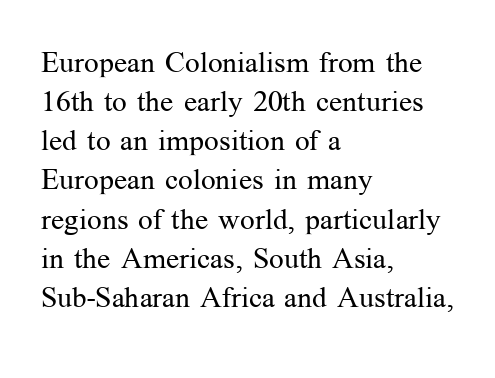
{"serif": "yes", "italic": "no", "bold": "no", "weight": "regular", "width": "normal", "stroke_contrast": "medium", "x_height": "medium", "monospaced": "no", "underline": "no", "align": "left", "line_spacing": "normal", "line_spacing_ratio": 1.35, "letter_spacing": "normal", "letter_spacing_em": 0.0, "glyph_px": 29}
